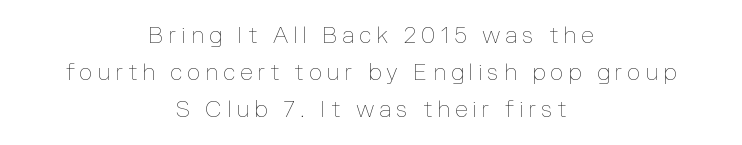
The image shows 23 px text type, upright; set centered, normal line spacing (1.61x), unusually wide letter spacing (+0.21 em), not underlined.
